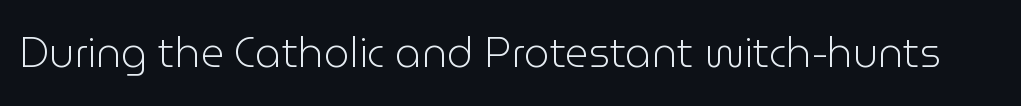
The image shows 41 px light sans-serif type, upright; set normal letter spacing, not underlined; low stroke contrast and a medium x-height.
